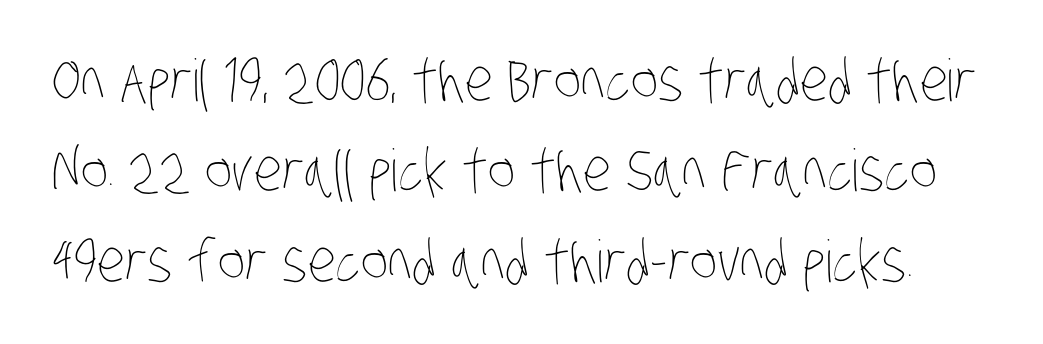
The image shows 58 px thin, condensed type; set normal line spacing (1.56x), normal letter spacing, not underlined; low stroke contrast and a large x-height.
